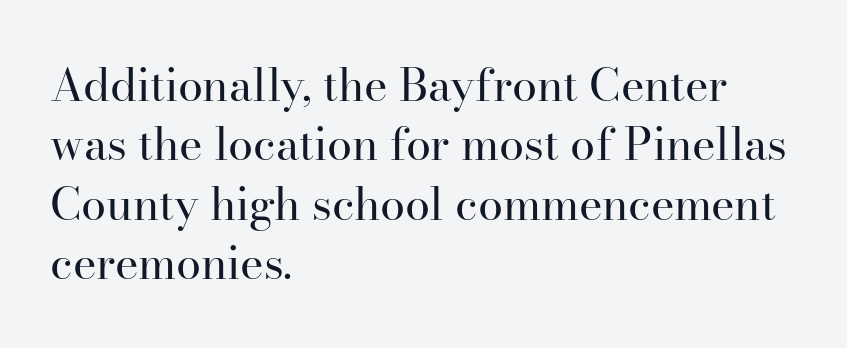
The image shows 45 px regular-weight serif type, upright; set left-aligned, normal line spacing (1.32x), normal letter spacing, not underlined; high stroke contrast and a small x-height.
